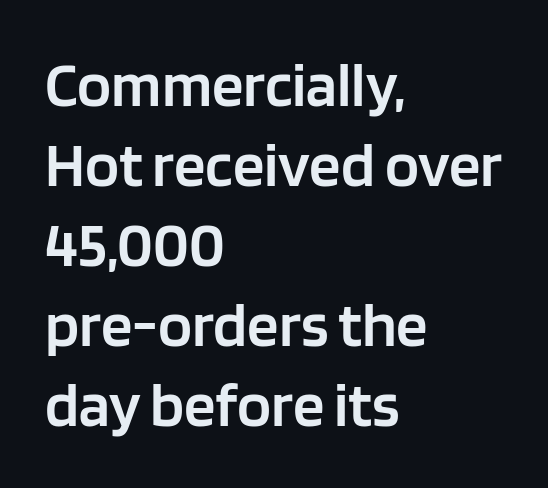
Is there much room between lines? A standard amount, neither cramped nor airy. Note the varied advance widths — an 'i' is clearly narrower than an 'm'. If you drew a ruler down the left edge, every line would touch it. A fair bit of extra ink — the face is semibold, not bold. Quick note: underline off.
